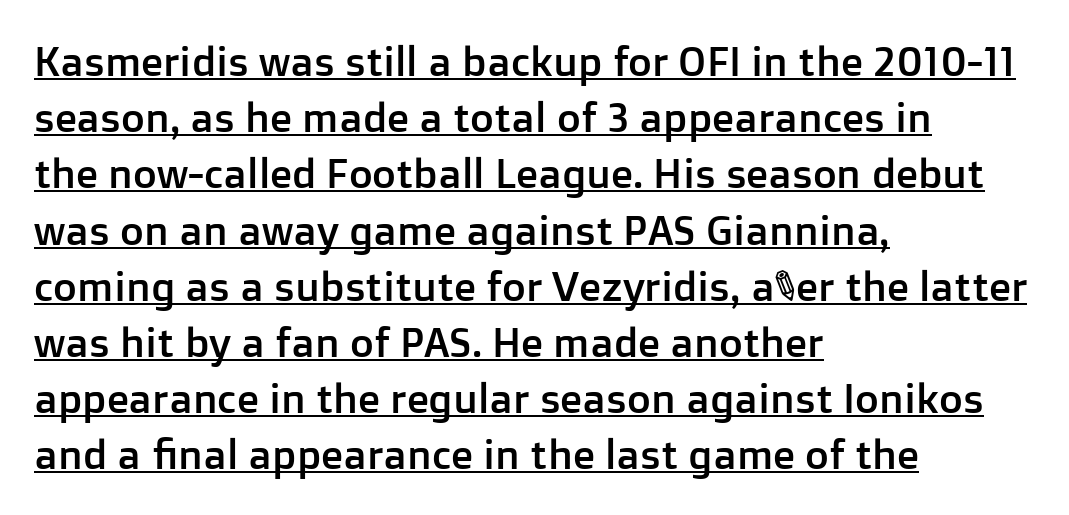
Varying glyph widths throughout — classic text-font behaviour. This block has exactly the height ordinary leading produces. This is underlined copy, the kind a proofreader might mark for attention. Typeset ragged right — the left edge is the straight one. This is the regular roman posture of the typeface. There is no visible air inserted between adjacent glyphs.
